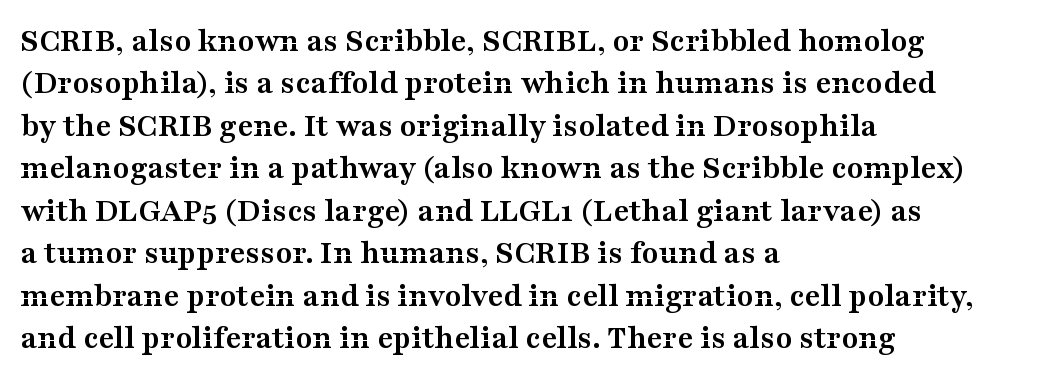
{"serif": "yes", "italic": "no", "bold": "yes", "weight": "semibold", "width": "wide", "stroke_contrast": "medium", "x_height": "medium", "monospaced": "no", "underline": "no", "align": "left", "line_spacing": "normal", "line_spacing_ratio": 1.25, "letter_spacing": "normal", "letter_spacing_em": 0.0, "glyph_px": 34}
